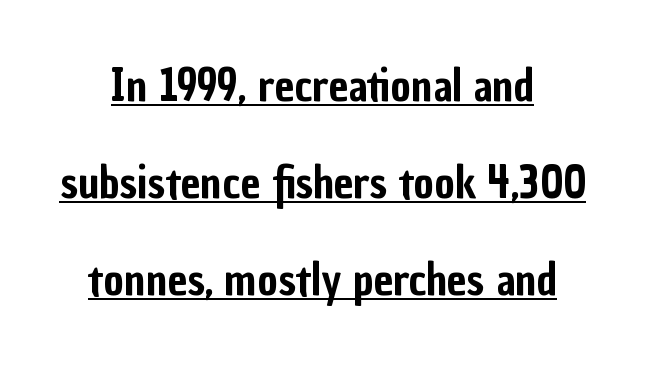
The image shows 44 px condensed sans-serif type, upright; set loose line spacing (2.2x), normal letter spacing, underlined; low stroke contrast and a medium x-height.
